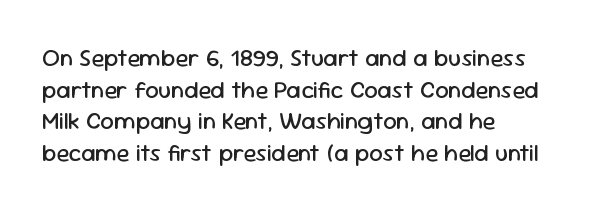
{"italic": "no", "bold": "no", "underline": "no", "align": "left", "line_spacing": "normal", "line_spacing_ratio": 1.32, "letter_spacing": "normal", "letter_spacing_em": 0.0, "glyph_px": 24}
